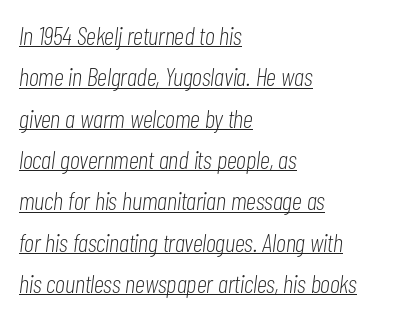
{"italic": "yes", "lean": "right", "slant_degrees": 7, "bold": "no", "underline": "yes", "align": "left", "line_spacing": "normal", "line_spacing_ratio": 1.59, "letter_spacing": "normal", "letter_spacing_em": 0.0, "glyph_px": 26}
